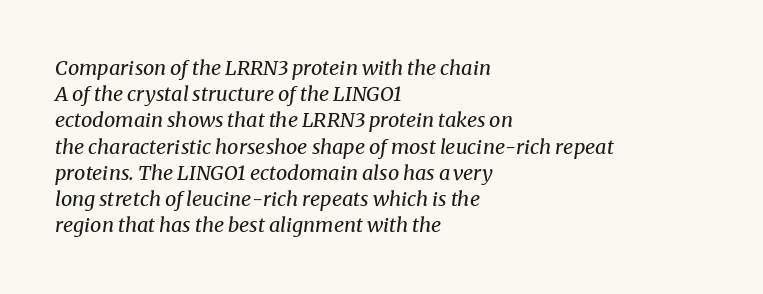
This rendering uses left alignment, leaving the right contour irregular. These lines sit exactly where default settings would place them. The letters look calm and open, with moderate or lighter stems. Notice how the stems are inclined rather than vertical — that's the hallmark of italics. Glyph-to-glyph distance matches everyday printed text. The passage shown is not underscored anywhere.
